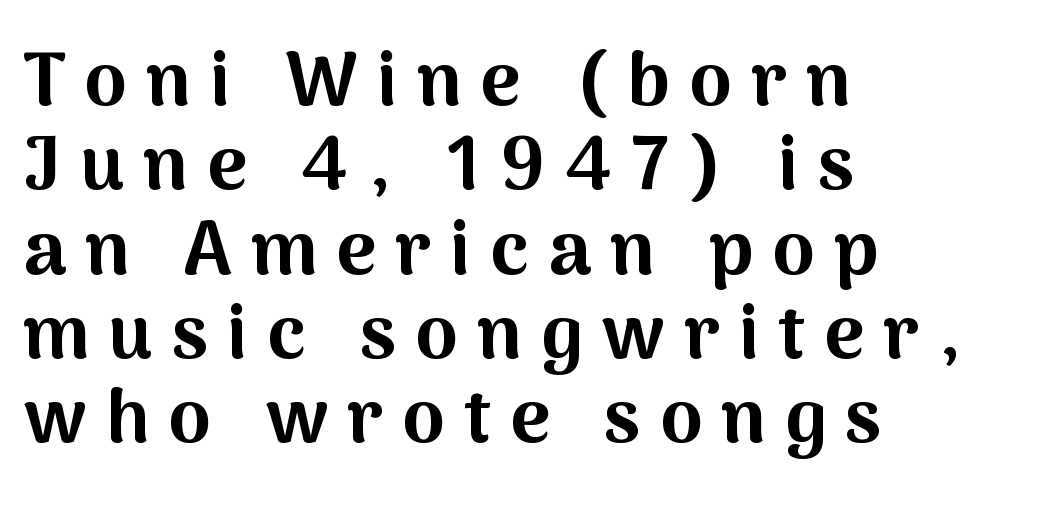
This sample uses a sans-serif face. The letters stand upright; this is a roman face. Which margin do the lines hug? The left one — the right edge is uneven. Caption: expanded tracking, letters set apart. Do the characters align in a grid? No, the font is proportional.
